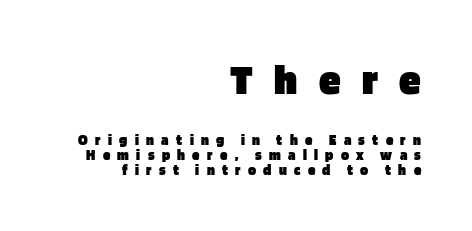
The image shows 44 px heavy sans-serif type, upright; set right-aligned, tight line spacing (1.0x), unusually wide letter spacing (+0.49 em), not underlined; the first (top) block is 2.93x larger; low stroke contrast and a large x-height.
